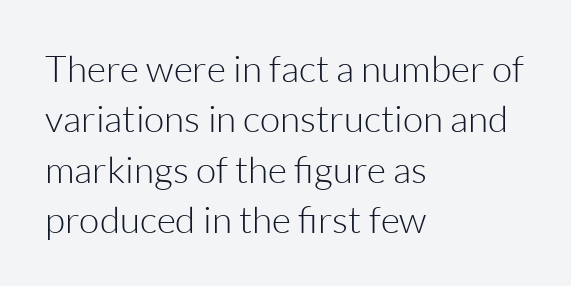
The passage shown stacks its lines at a standard gap. A typesetter would call this proportional, since set widths differ per character. Unmarked baselines from the first word to the last. Style check: upright. Nope, no serifs anywhere on these letters.
